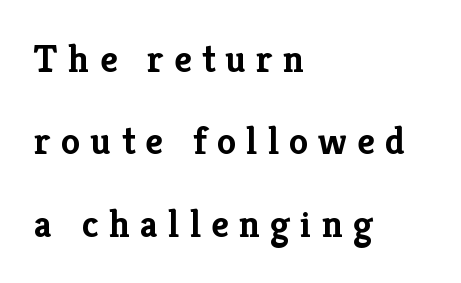
The image shows 39 px semibold serif type, upright; set left-aligned, loose line spacing (2.11x), unusually wide letter spacing (+0.26 em), not underlined; low stroke contrast and a medium x-height.
